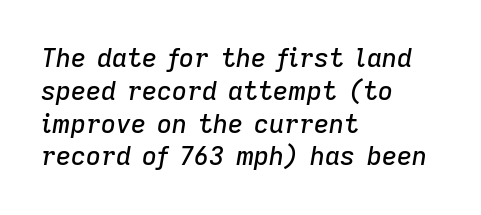
Q: Is the text italic (slanted)? A: Yes, it leans right by about 9 degrees.
Q: Is the text underlined? A: No.
Q: How is the paragraph aligned? A: Left-aligned.
Q: Is the spacing between letters normal or unusually wide? A: Normal.
Q: Is the spacing between lines tight, normal or loose? A: Normal.
